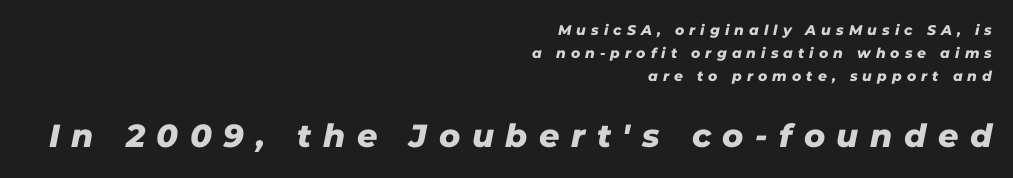
The passage shown has open, widely tracked lettering throughout. Think of a printed novel: that variable character pitch is what you see here. Unlike a traditional serif, this face leaves its strokes unadorned. The ragged edge is on the left, which tells us the setting is flush right. Beneath every word, the page is bare. These lines sit exactly where default settings would place them.
